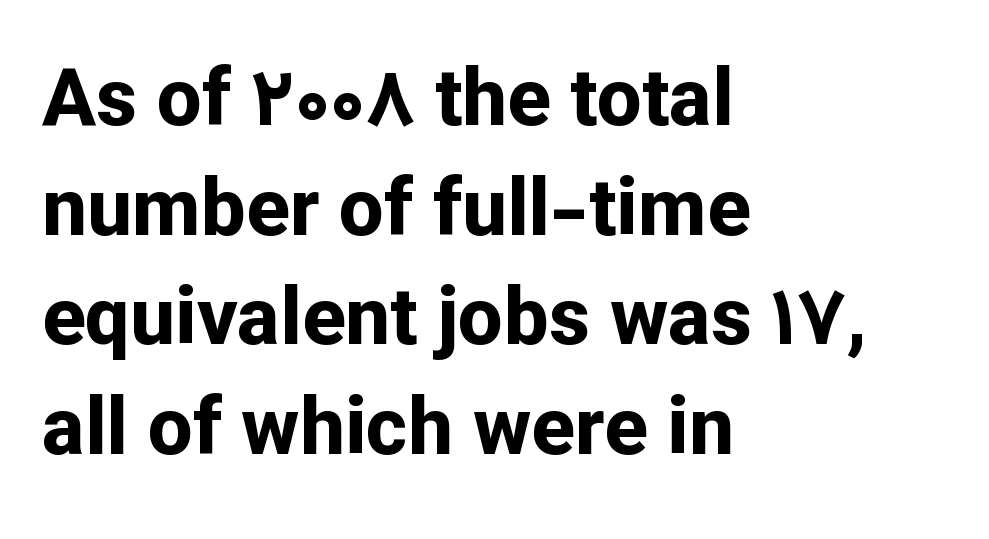
{"serif": "no", "italic": "no", "bold": "yes", "weight": "bold", "width": "normal", "stroke_contrast": "low", "x_height": "medium", "monospaced": "no", "underline": "no", "align": "left", "line_spacing": "normal", "line_spacing_ratio": 1.37, "letter_spacing": "normal", "letter_spacing_em": 0.0, "glyph_px": 80}
